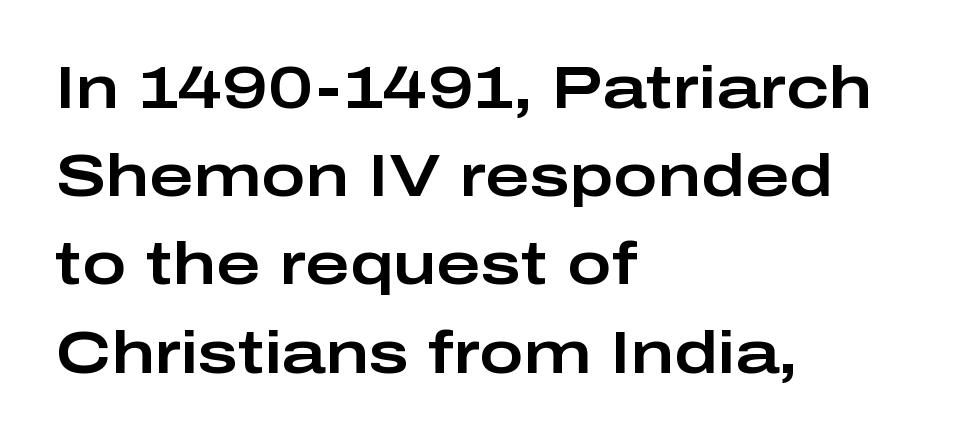
Q: Is the text italic (slanted)? A: No, it is upright.
Q: Is the typeface a serif or a sans-serif typeface? A: Sans-serif.
Q: Is the text underlined? A: No.
Q: How is the paragraph aligned? A: Left-aligned.
Q: Is the spacing between letters normal or unusually wide? A: Normal.
Q: Is the spacing between lines tight, normal or loose? A: Normal.
Q: Width (condensed, normal, or wide)? A: Wide.
Q: Stroke contrast? A: Low.
Q: x-height? A: Medium.
Q: Monospaced? A: No.
